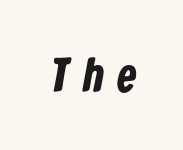
{"serif": "no", "bold": "yes", "weight": "bold", "width": "condensed", "stroke_contrast": "low", "x_height": "medium", "monospaced": "no", "underline": "no", "letter_spacing": "wide", "letter_spacing_em": 0.3, "glyph_px": 48}
